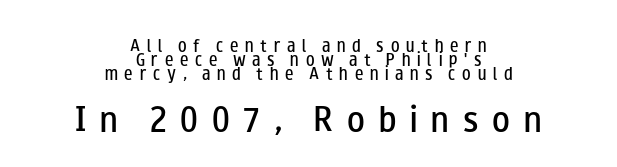
{"serif": "no", "italic": "no", "bold": "semi", "weight": "semibold", "width": "wide", "stroke_contrast": "low", "x_height": "small", "monospaced": "no", "underline": "no", "align": "center", "line_spacing": "tight", "line_spacing_ratio": 0.99, "letter_spacing": "wide", "letter_spacing_em": 0.48, "larger_block": "second", "size_ratio": 2.07, "glyph_px": 29}
